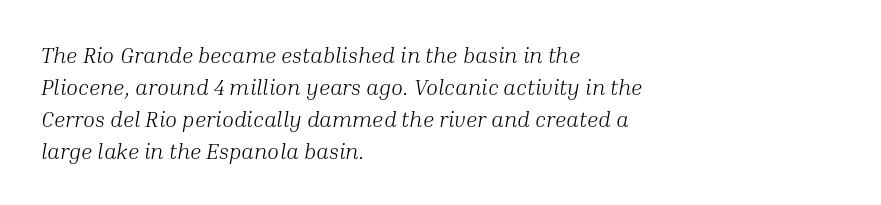
The image shows 22 px text type, italic (leaning right); set left-aligned, normal line spacing (1.45x), normal letter spacing, not underlined.
